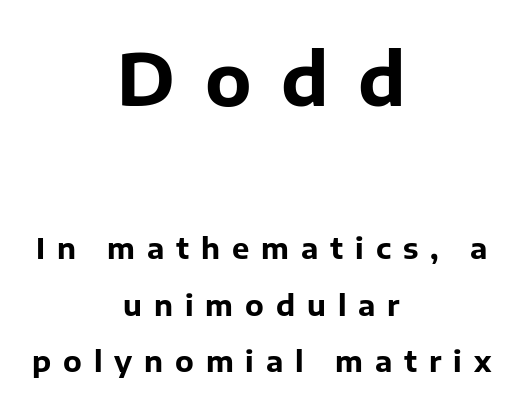
The image shows 72 px bold sans-serif type, upright; set centered, loose line spacing (1.95x), unusually wide letter spacing (+0.41 em), not underlined; the first (top) block is 2.48x larger; low stroke contrast and a medium x-height.
